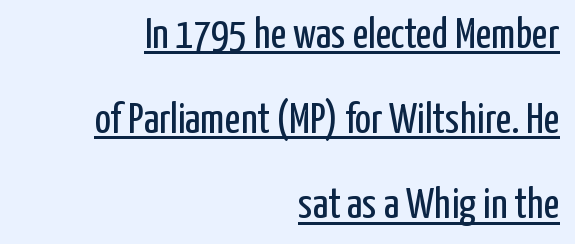
Q: Is the text bold? A: No.
Q: Is the text italic (slanted)? A: No, it is upright.
Q: Is the typeface a serif or a sans-serif typeface? A: Sans-serif.
Q: Is the text underlined? A: Yes.
Q: How is the paragraph aligned? A: Right-aligned.
Q: Is the spacing between letters normal or unusually wide? A: Normal.
Q: Is the spacing between lines tight, normal or loose? A: Loose.
Q: Width (condensed, normal, or wide)? A: Condensed.
Q: Stroke contrast? A: Low.
Q: x-height? A: Medium.
Q: Monospaced? A: No.
